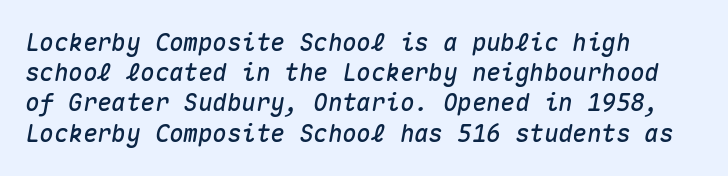
The image shows 24 px text type, italic (leaning right); set left-aligned, normal line spacing (1.26x), normal letter spacing, not underlined.
